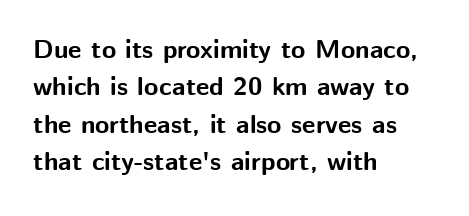
The image shows 26 px bold type, upright; set left-aligned, normal line spacing (1.44x), normal letter spacing, not underlined.
